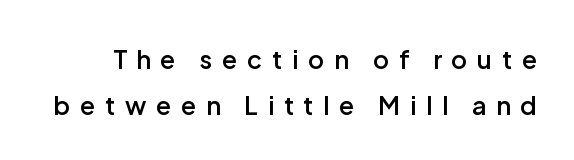
The image shows 25 px text type, upright; set line spacing 1.86x, unusually wide letter spacing (+0.39 em), not underlined.
